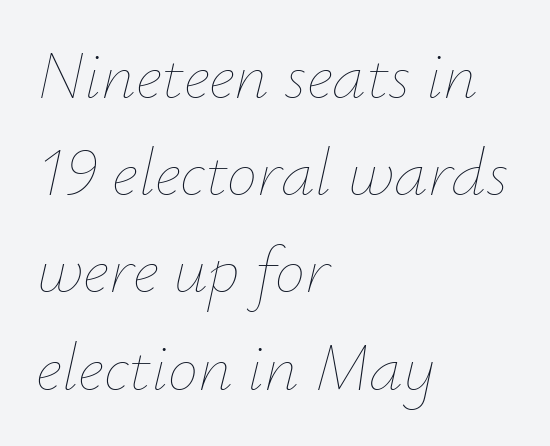
Q: Is the text bold? A: No.
Q: Is the text italic (slanted)? A: Yes, it leans right by about 12 degrees.
Q: Is the text underlined? A: No.
Q: How is the paragraph aligned? A: Left-aligned.
Q: Is the spacing between letters normal or unusually wide? A: Normal.
Q: Is the spacing between lines tight, normal or loose? A: Normal.
Q: Width (condensed, normal, or wide)? A: Normal.
Q: Stroke contrast? A: Low.
Q: x-height? A: Small.
Q: Monospaced? A: No.
